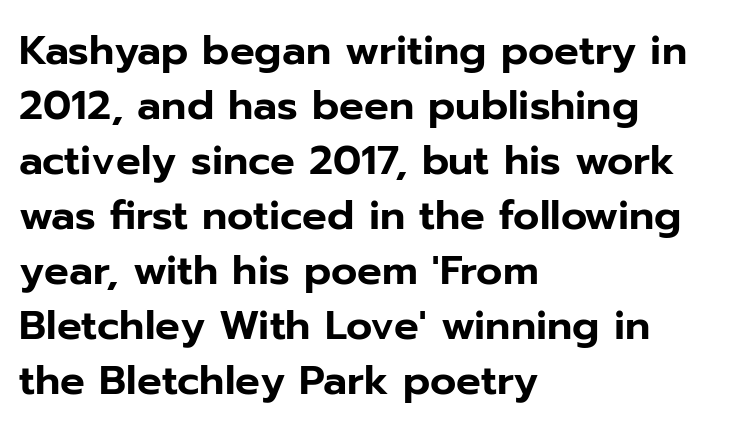
The image shows 41 px sans-serif type, upright; set left-aligned, normal line spacing (1.34x), normal letter spacing, not underlined; low stroke contrast and a medium x-height.
